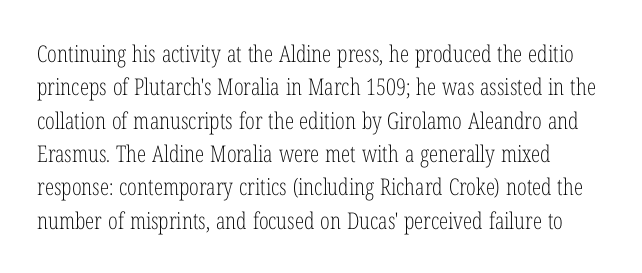
The image shows 23 px text type, upright; set normal line spacing (1.45x), normal letter spacing, not underlined.
